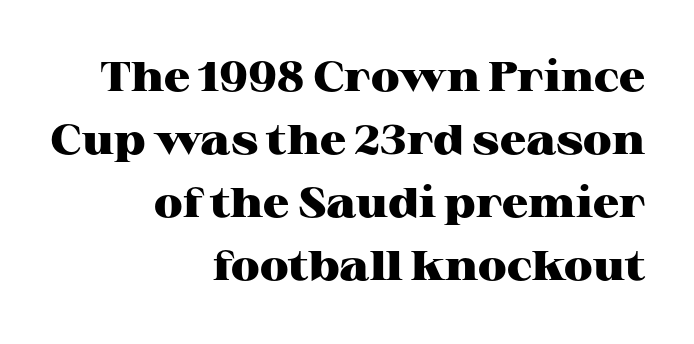
The image shows 41 px heavy, wide serif type, upright; set right-aligned, normal line spacing (1.54x), normal letter spacing, not underlined; high stroke contrast and a medium x-height.
